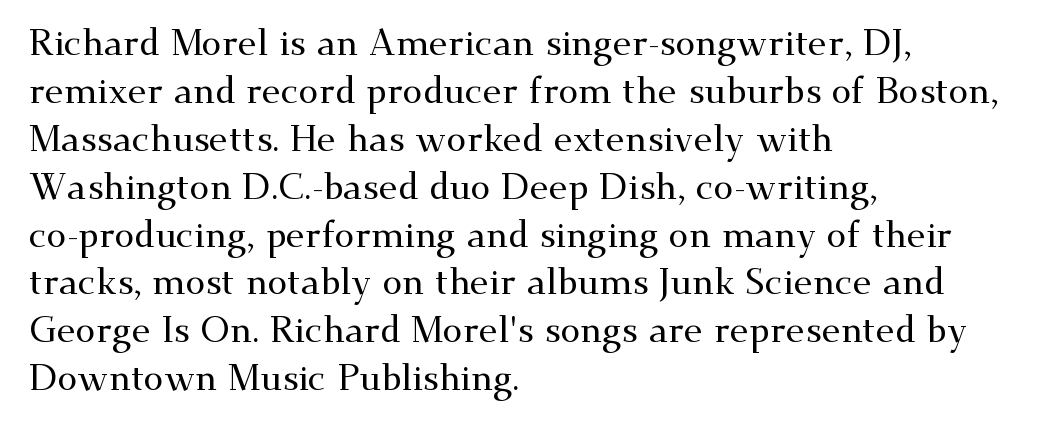
Q: Is the text italic (slanted)? A: No, it is upright.
Q: Is the typeface a serif or a sans-serif typeface? A: Serif.
Q: Is the text underlined? A: No.
Q: How is the paragraph aligned? A: Left-aligned.
Q: Is the spacing between letters normal or unusually wide? A: Normal.
Q: Is the spacing between lines tight, normal or loose? A: Normal.
Q: Width (condensed, normal, or wide)? A: Wide.
Q: Stroke contrast? A: Medium.
Q: x-height? A: Small.
Q: Monospaced? A: No.
